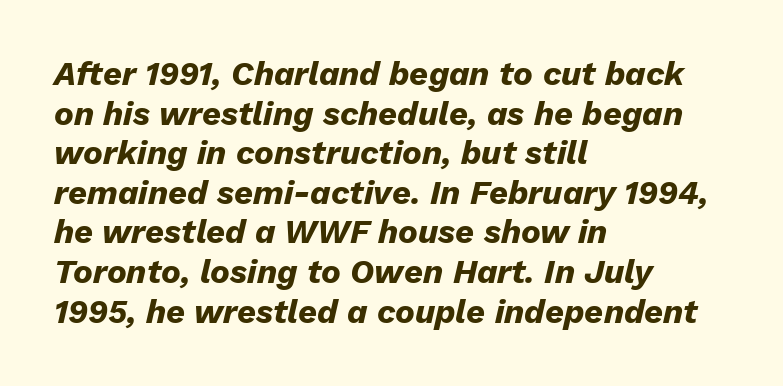
{"italic": "yes", "lean": "right", "slant_degrees": 13, "bold": "yes", "weight": "heavy", "width": "normal", "stroke_contrast": "low", "x_height": "medium", "monospaced": "no", "underline": "no", "align": "left", "line_spacing_ratio": 1.2, "letter_spacing": "normal", "letter_spacing_em": 0.0, "glyph_px": 33}
